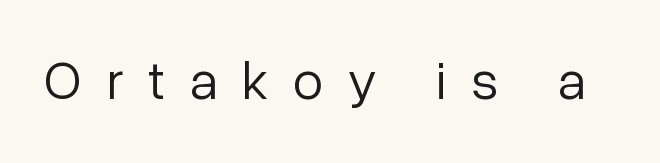
Proportional: the letters do not fall into vertical columns. Designer's note — italics off, roman on. Short note: letters widely spaced. The zone under the glyphs is completely vacant. The glyphs in this specimen are sans serif.
